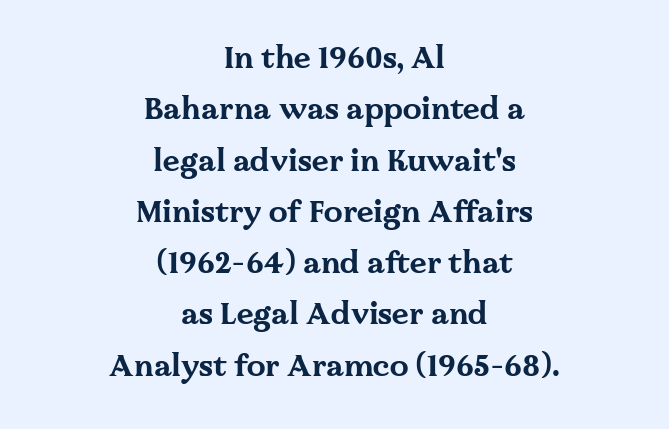
Q: Is the text bold? A: Yes.
Q: Is the text italic (slanted)? A: No, it is upright.
Q: Is the typeface a serif or a sans-serif typeface? A: Serif.
Q: Is the text underlined? A: No.
Q: How is the paragraph aligned? A: Centered.
Q: Is the spacing between letters normal or unusually wide? A: Normal.
Q: Width (condensed, normal, or wide)? A: Wide.
Q: Stroke contrast? A: Medium.
Q: x-height? A: Medium.
Q: Monospaced? A: No.
